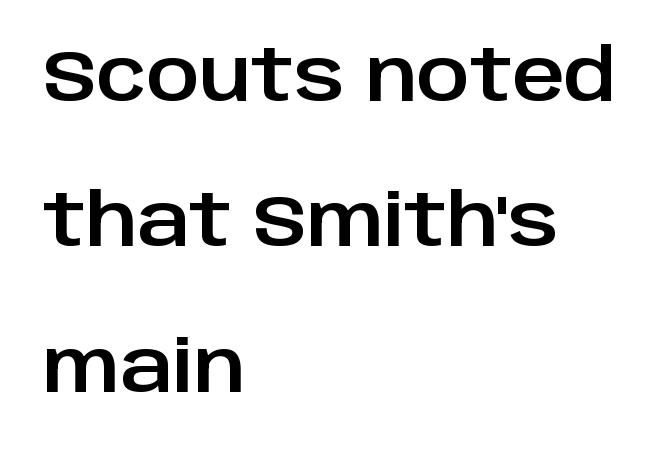
Q: Is the text italic (slanted)? A: No, it is upright.
Q: Is the typeface a serif or a sans-serif typeface? A: Sans-serif.
Q: Is the text underlined? A: No.
Q: How is the paragraph aligned? A: Left-aligned.
Q: Is the spacing between letters normal or unusually wide? A: Normal.
Q: Is the spacing between lines tight, normal or loose? A: Loose.
Q: Width (condensed, normal, or wide)? A: Normal.
Q: Stroke contrast? A: Low.
Q: x-height? A: Large.
Q: Monospaced? A: No.
